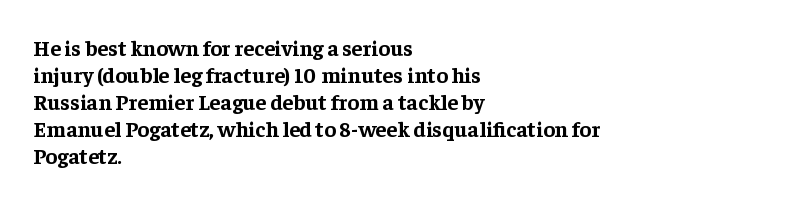
{"italic": "no", "bold": "yes", "underline": "no", "align": "left", "line_spacing_ratio": 1.23, "letter_spacing": "normal", "letter_spacing_em": 0.0, "glyph_px": 22}
